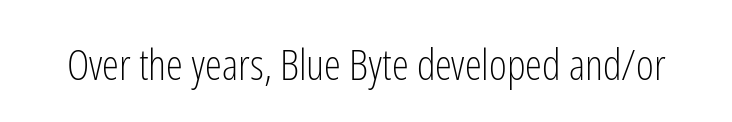
{"serif": "no", "italic": "no", "bold": "no", "weight": "light", "width": "condensed", "stroke_contrast": "low", "x_height": "medium", "monospaced": "no", "underline": "no", "letter_spacing": "normal", "letter_spacing_em": 0.0, "glyph_px": 43}
